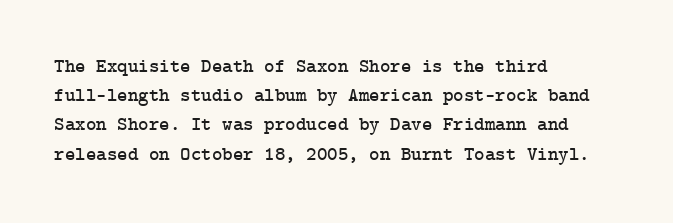
A bare baseline throughout the passage. Tracking value appears to be zero — textbook default spacing. The lettering holds an erect, upright posture throughout. The lines in this sample share a left origin and differ only in where they stop.
